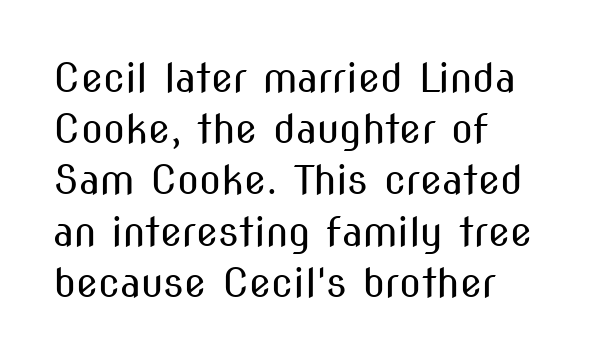
The words here are not underlined. This sample uses an upright cut, with every glyph sitting square on the baseline. Notice how descenders clear the ascenders below comfortably — that's standard leading. Is the stroke heavy? The answer is a plain regular-or-lighter. Spacing verdict: proportional, widths tailored to each character. These lines are composed in type without serifs.
